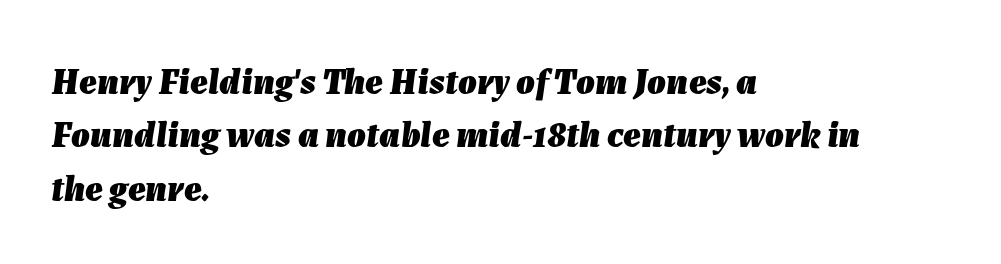
The image shows 37 px heavy type, italic (leaning right); set left-aligned, normal line spacing (1.44x), normal letter spacing, not underlined; low stroke contrast and a medium x-height.
